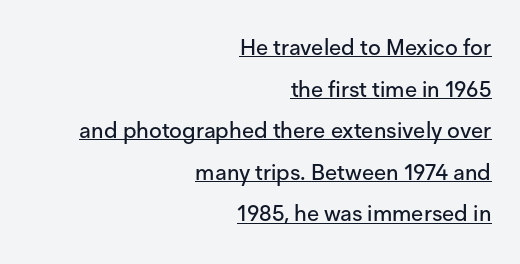
Compared with undecorated copy, this sample adds a rule below the words. Casual observation: everything's shoved over to the right. No italicization has been applied; the sample stays upright. Spacing between characters is what you'd get straight out of the box.
